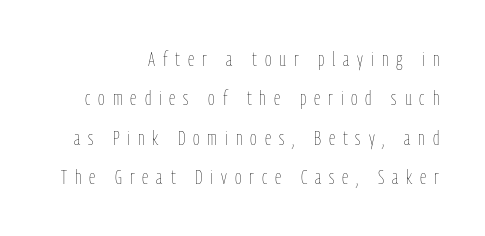
Rendered with straight, roman letterforms. A flush-right, rag-left setting is used for this passage. Quick note: underline off. Students, observe: this is what heavily led, spacious text looks like. Letters have the restrained weight of plain body copy at most. The tracking reads as deliberately expanded to a designer's eye.
